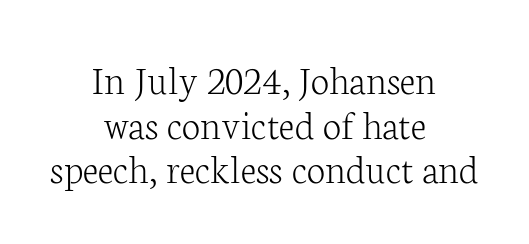
Font category for this specimen: serif. The rendering uses natural spacing where letterforms have individual widths. Plain, unruled lines of type. These lines keep a tight, regular rhythm from letter to letter.
